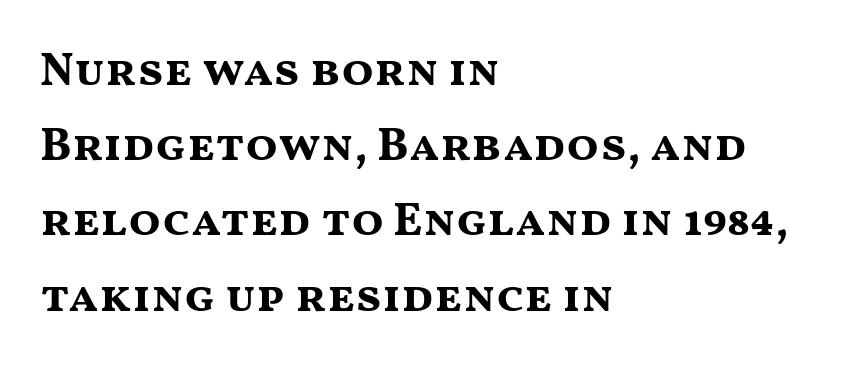
The block of text has a typical density, with ordinary space between rows. Default kerning and tracking; the words read as compact shapes. The passage shown is typed in a proportional face where columns would drift. The font family rendered here belongs to the sans-serif group.
